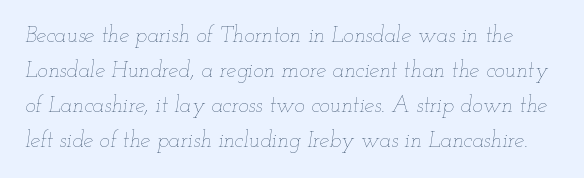
The gap between lines stays unmarked. Stems here are at most as thick as an everyday book face. Whoever set this chose a conventional vertical rhythm. These lines were composed using italics. There is no visible air inserted between adjacent glyphs.
